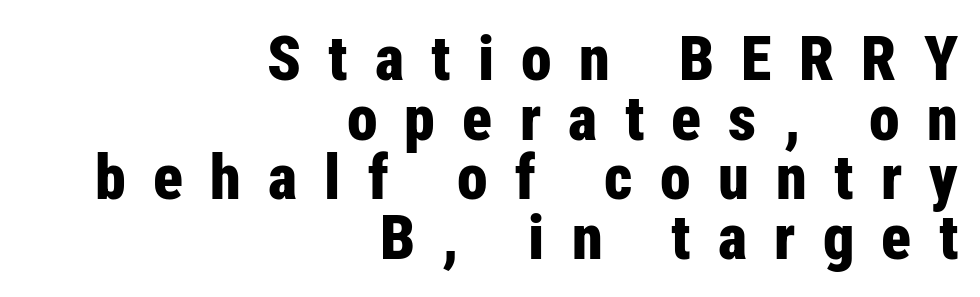
What stands out about the letter spacing? Its width — letters are far apart. The rendering uses natural spacing where letterforms have individual widths. What weight is shown? A full bold with thick strokes. How would I describe the line gaps? Narrow and economical. Serif or sans? Sans — the stroke terminals are bare. Does the copy run flush right? Yes — the right margin is perfectly even.
